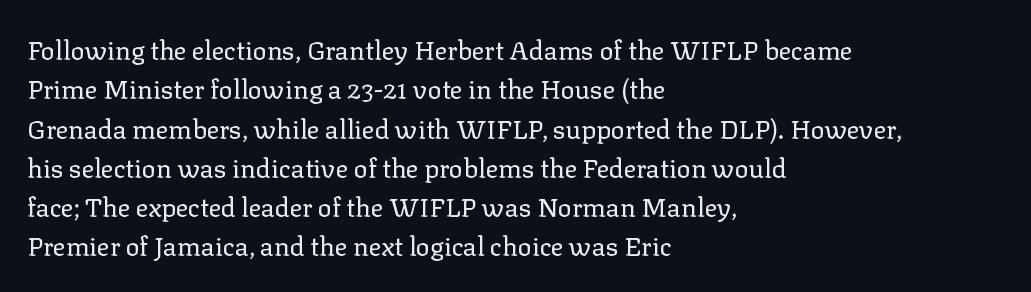
The image shows 26 px text type, upright; set left-aligned, normal line spacing (1.51x), normal letter spacing, not underlined.
